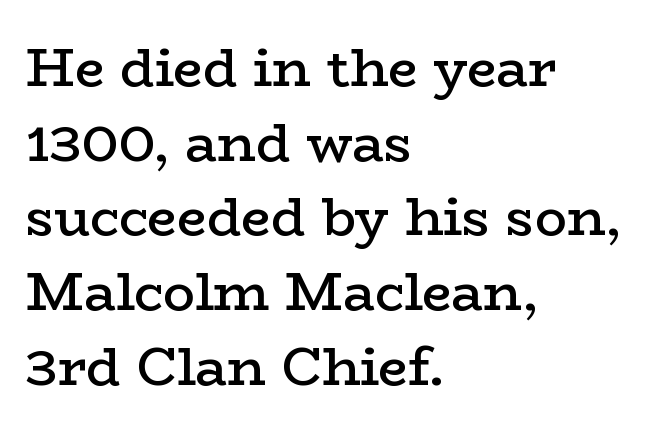
The image shows 53 px semibold, wide serif type, upright; set left-aligned, normal line spacing (1.41x), normal letter spacing, not underlined; low stroke contrast and a medium x-height.
